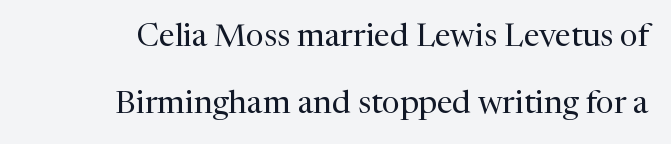
How would I describe the line gaps? Wide and relaxed. You could not count columns in this text — the font is proportionally spaced. Classification — serif. Italic: no, the glyphs are upright roman. The tracking reads as untouched default to a designer's eye.
